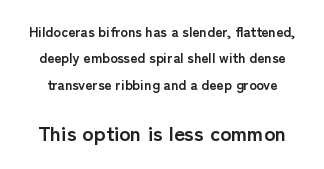
{"italic": "no", "bold": "yes", "underline": "no", "line_spacing_ratio": 1.89, "letter_spacing": "normal", "letter_spacing_em": 0.0, "larger_block": "second", "size_ratio": 1.5, "glyph_px": 21}
